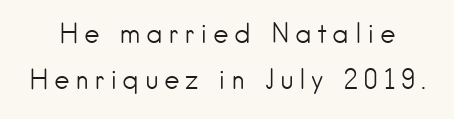
{"italic": "no", "bold": "no", "underline": "no", "line_spacing_ratio": 1.71, "glyph_px": 27}
